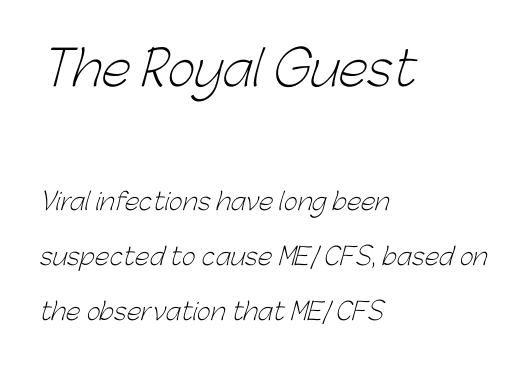
Q: Is the text bold? A: No.
Q: Is the typeface a serif or a sans-serif typeface? A: Sans-serif.
Q: Is the text underlined? A: No.
Q: How is the paragraph aligned? A: Left-aligned.
Q: Is the spacing between letters normal or unusually wide? A: Normal.
Q: Is the spacing between lines tight, normal or loose? A: Loose.
Q: Which block of text is set in a larger size, the first (top) or the second (bottom)? A: The first (top) one.
Q: Width (condensed, normal, or wide)? A: Normal.
Q: Stroke contrast? A: Low.
Q: x-height? A: Medium.
Q: Monospaced? A: No.
